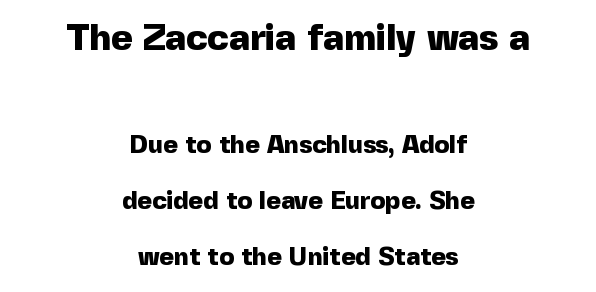
Q: Is the text bold? A: Yes.
Q: Is the text italic (slanted)? A: No, it is upright.
Q: Is the typeface a serif or a sans-serif typeface? A: Sans-serif.
Q: Is the text underlined? A: No.
Q: How is the paragraph aligned? A: Centered.
Q: Is the spacing between letters normal or unusually wide? A: Normal.
Q: Is the spacing between lines tight, normal or loose? A: Loose.
Q: Which block of text is set in a larger size, the first (top) or the second (bottom)? A: The first (top) one.
Q: Width (condensed, normal, or wide)? A: Normal.
Q: x-height? A: Medium.
Q: Monospaced? A: No.
